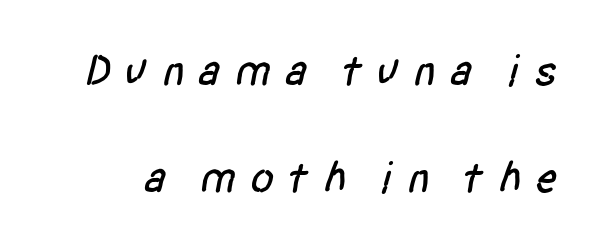
The image shows 44 px condensed sans-serif type; set loose line spacing (2.44x), unusually wide letter spacing (+0.29 em), not underlined; low stroke contrast and a large x-height.
